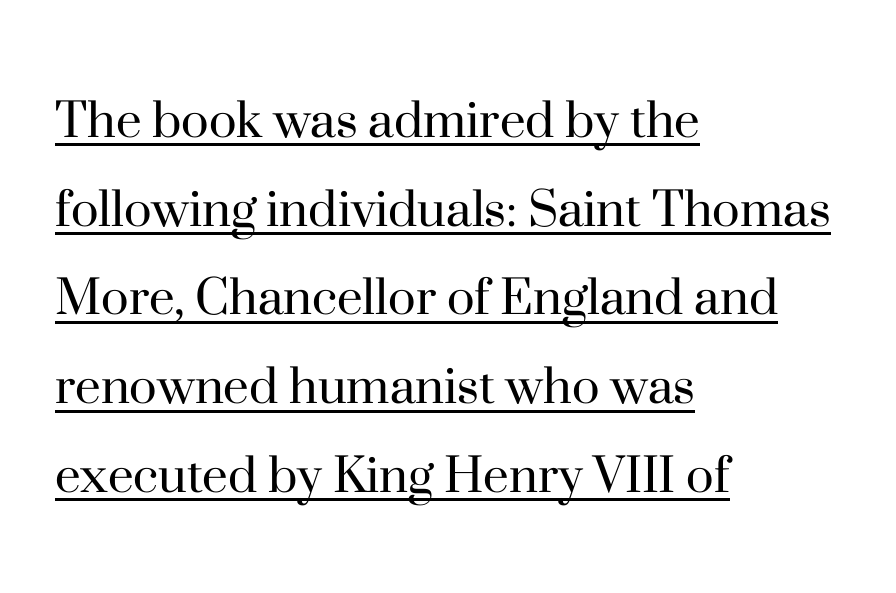
{"serif": "yes", "italic": "no", "bold": "no", "weight": "regular", "width": "normal", "stroke_contrast": "high", "x_height": "small", "monospaced": "no", "underline": "yes", "align": "left", "line_spacing": "normal", "line_spacing_ratio": 1.53, "letter_spacing": "normal", "letter_spacing_em": 0.0, "glyph_px": 58}
